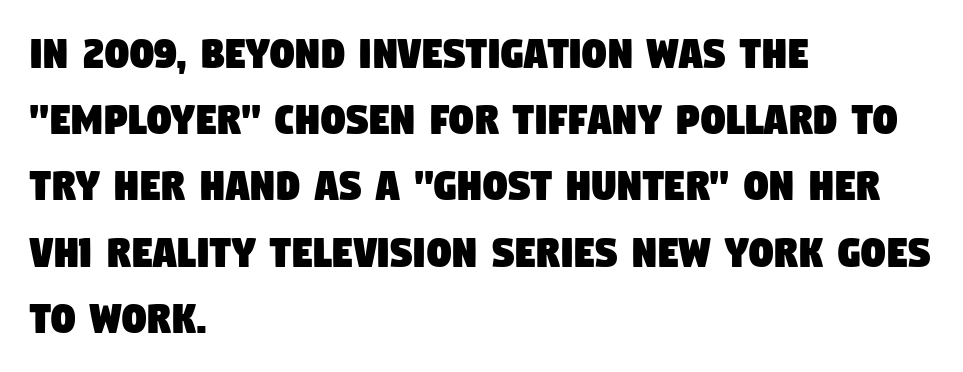
{"serif": "no", "width": "condensed", "stroke_contrast": "low", "x_height": "large", "monospaced": "no", "underline": "no", "align": "left", "line_spacing": "normal", "line_spacing_ratio": 1.38, "letter_spacing": "normal", "letter_spacing_em": 0.0, "glyph_px": 48}
